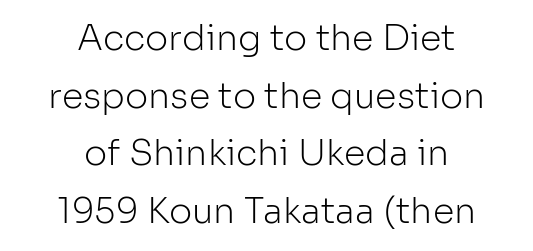
Q: Is the text bold? A: No.
Q: Is the text italic (slanted)? A: No, it is upright.
Q: Is the typeface a serif or a sans-serif typeface? A: Sans-serif.
Q: Is the text underlined? A: No.
Q: How is the paragraph aligned? A: Centered.
Q: Is the spacing between letters normal or unusually wide? A: Normal.
Q: Is the spacing between lines tight, normal or loose? A: Normal.
Q: Width (condensed, normal, or wide)? A: Normal.
Q: Stroke contrast? A: Low.
Q: x-height? A: Medium.
Q: Monospaced? A: No.
